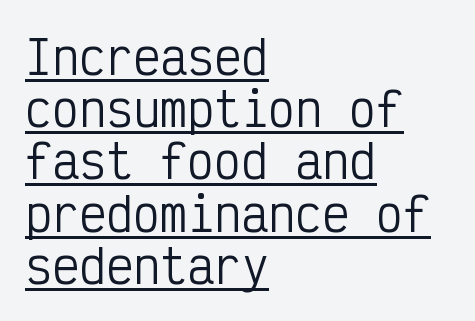
{"serif": "no", "italic": "no", "bold": "no", "weight": "regular", "width": "condensed", "stroke_contrast": "low", "x_height": "medium", "monospaced": "yes", "underline": "yes", "align": "left", "line_spacing_ratio": 1.16, "letter_spacing": "normal", "letter_spacing_em": 0.0, "glyph_px": 45}
